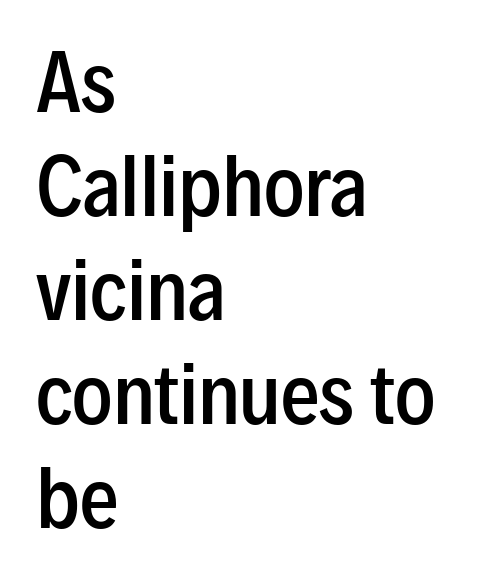
{"serif": "no", "italic": "no", "bold": "semi", "weight": "semibold", "width": "condensed", "stroke_contrast": "low", "x_height": "medium", "monospaced": "no", "underline": "no", "align": "left", "line_spacing": "normal", "line_spacing_ratio": 1.35, "letter_spacing": "normal", "letter_spacing_em": 0.0, "glyph_px": 77}
